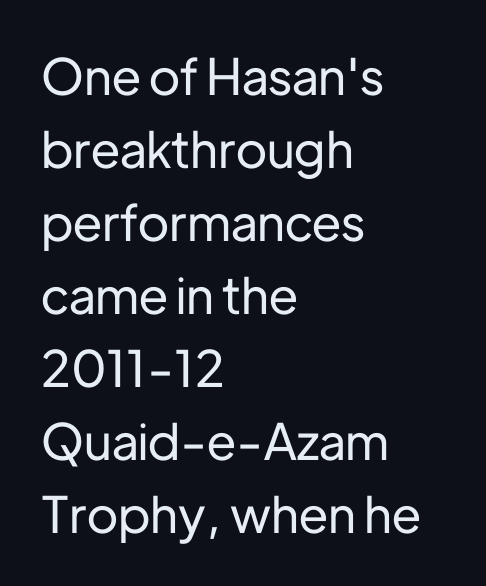
{"serif": "no", "italic": "no", "width": "normal", "stroke_contrast": "low", "x_height": "medium", "monospaced": "no", "underline": "no", "align": "left", "line_spacing": "normal", "line_spacing_ratio": 1.46, "letter_spacing": "normal", "letter_spacing_em": 0.0, "glyph_px": 50}
